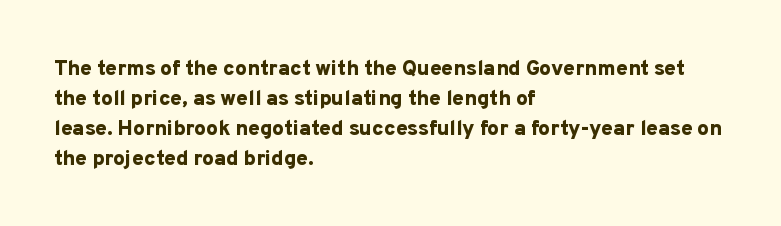
Q: Is the text bold? A: Yes.
Q: Is the text italic (slanted)? A: No, it is upright.
Q: Is the text underlined? A: No.
Q: How is the paragraph aligned? A: Left-aligned.
Q: Is the spacing between letters normal or unusually wide? A: Normal.
Q: Is the spacing between lines tight, normal or loose? A: Normal.
